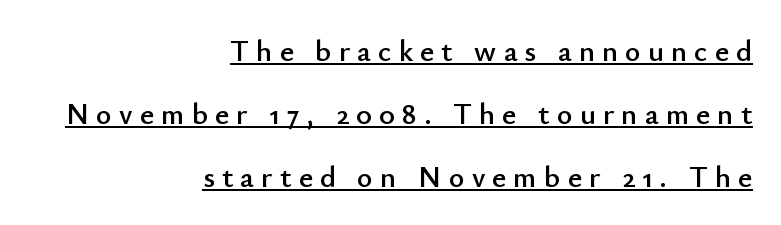
Q: Is the text italic (slanted)? A: No, it is upright.
Q: Is the typeface a serif or a sans-serif typeface? A: Sans-serif.
Q: Is the text underlined? A: Yes.
Q: How is the paragraph aligned? A: Right-aligned.
Q: Is the spacing between letters normal or unusually wide? A: Unusually wide.
Q: Is the spacing between lines tight, normal or loose? A: Loose.
Q: Width (condensed, normal, or wide)? A: Normal.
Q: Stroke contrast? A: Low.
Q: x-height? A: Small.
Q: Monospaced? A: No.
